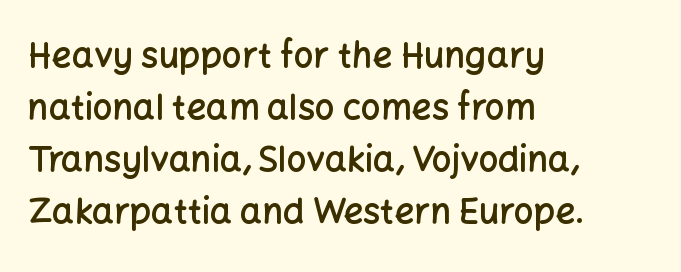
Firm but not heavy-handed strokes: this text is semibold. The font's upright variant was chosen for this text. These lines are rendered in a variable-pitch font. Each line starts at the same left margin while the right side varies. Regarding leading, the lines here are spaced in the standard way. The characters display no serif detailing; their extremities are plain.
